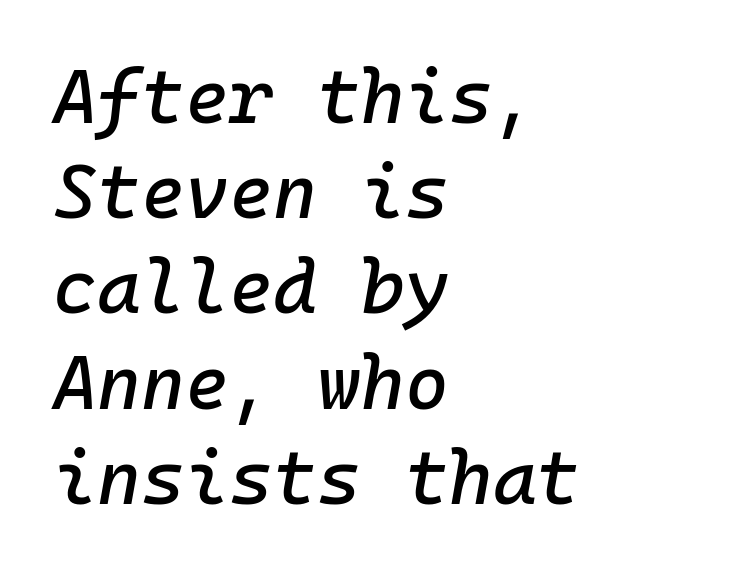
{"italic": "yes", "lean": "right", "slant_degrees": 10, "width": "normal", "stroke_contrast": "low", "x_height": "medium", "monospaced": "yes", "underline": "no", "align": "left", "line_spacing": "normal", "line_spacing_ratio": 1.27, "letter_spacing": "normal", "letter_spacing_em": 0.0, "glyph_px": 75}
